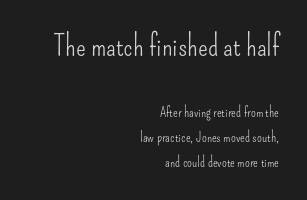
{"serif": "no", "italic": "no", "bold": "no", "weight": "light", "width": "condensed", "stroke_contrast": "low", "x_height": "small", "monospaced": "no", "underline": "no", "align": "right", "line_spacing_ratio": 1.79, "letter_spacing": "normal", "letter_spacing_em": 0.0, "larger_block": "first", "size_ratio": 2.07, "glyph_px": 29}
